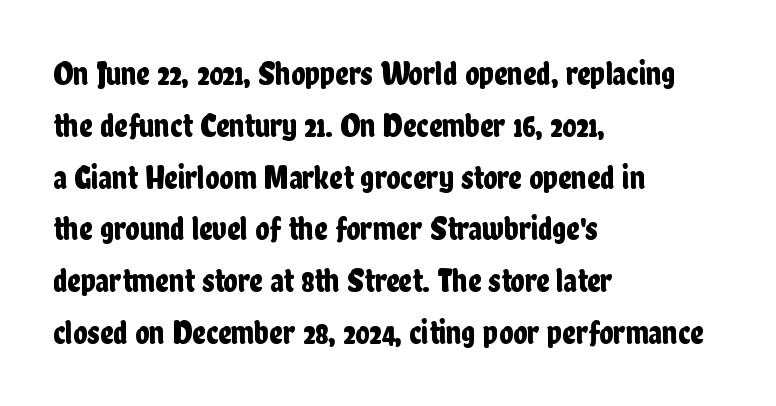
The image shows 33 px condensed sans-serif type, upright; set left-aligned, normal line spacing (1.57x), normal letter spacing, not underlined; low stroke contrast and a medium x-height.
